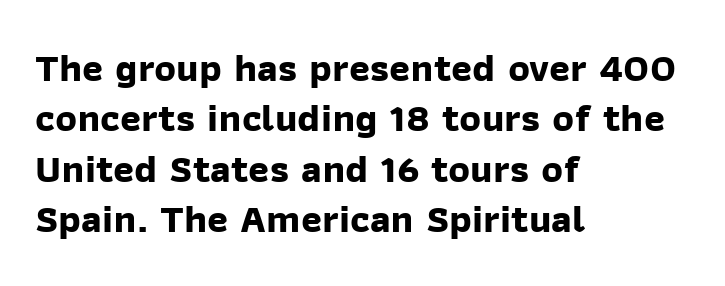
The image shows 40 px bold sans-serif type; set left-aligned, normal line spacing (1.26x), normal letter spacing, not underlined; low stroke contrast and a medium x-height.
